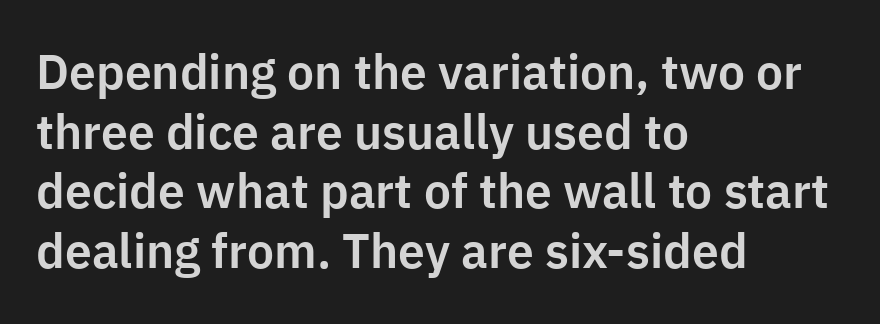
The image shows 48 px sans-serif type, upright; set left-aligned, line spacing 1.24x, normal letter spacing, not underlined; low stroke contrast and a medium x-height.
